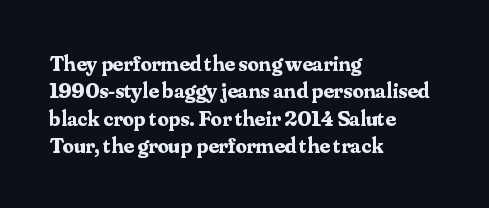
Chunky letters — that's bold for sure. Caption: standard tracking, unaltered. Descenders are the only things crossing below the line. Typeset ragged right — the left edge is the straight one. The letters stand upright; this is a roman face.
